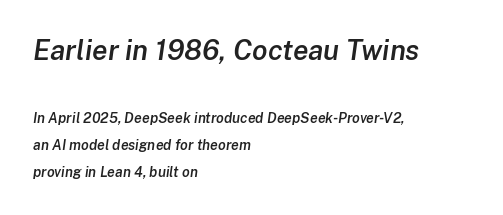
Summary of vertical rhythm: relaxed, with wide interline spacing. Anything drawn beneath the words? Only blank space. Observe the lean: these are italic letterforms. The gaps between neighbouring characters are ordinary and unremarkable. Here the designer chose a conventional face with non-uniform glyph widths.
